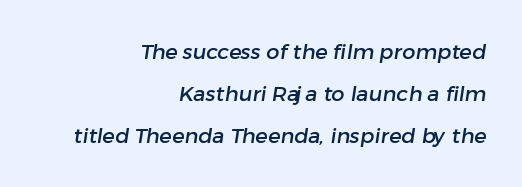
The image shows 21 px text type; set right-aligned, loose line spacing (1.99x), normal letter spacing, not underlined.
